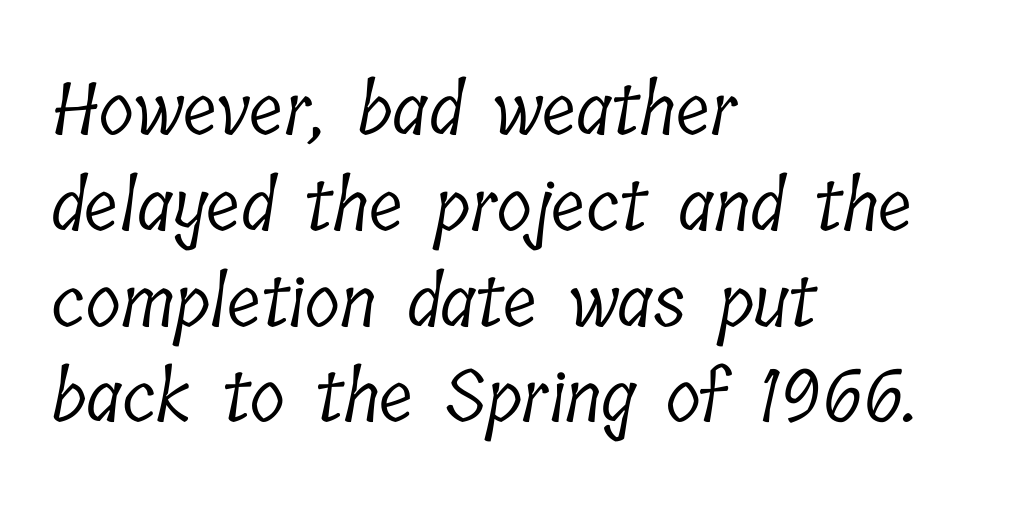
Q: Is the text bold? A: No.
Q: Is the typeface a serif or a sans-serif typeface? A: Serif.
Q: Is the text underlined? A: No.
Q: How is the paragraph aligned? A: Left-aligned.
Q: Is the spacing between letters normal or unusually wide? A: Normal.
Q: Is the spacing between lines tight, normal or loose? A: Normal.
Q: Width (condensed, normal, or wide)? A: Condensed.
Q: Stroke contrast? A: Low.
Q: x-height? A: Medium.
Q: Monospaced? A: No.
